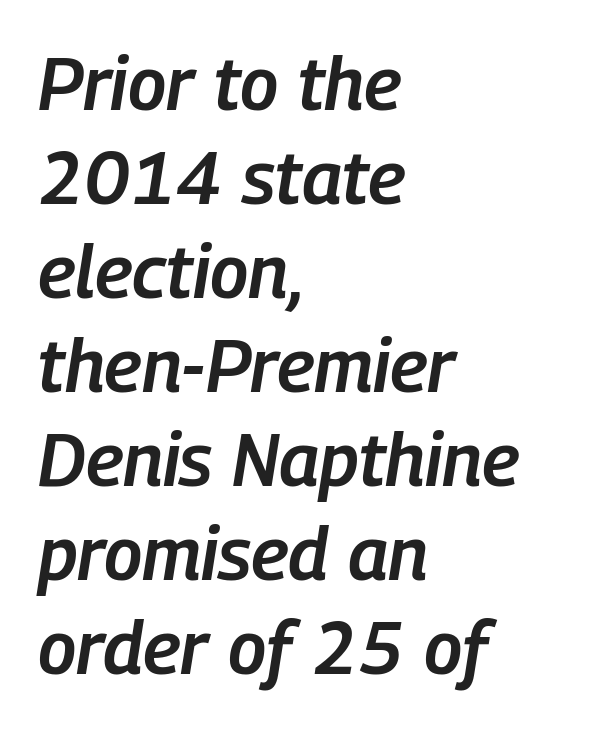
{"italic": "yes", "lean": "right", "slant_degrees": 9, "bold": "semi", "weight": "semibold", "width": "condensed", "stroke_contrast": "low", "x_height": "medium", "monospaced": "no", "underline": "no", "align": "left", "line_spacing": "normal", "line_spacing_ratio": 1.27, "letter_spacing": "normal", "letter_spacing_em": 0.0, "glyph_px": 74}
